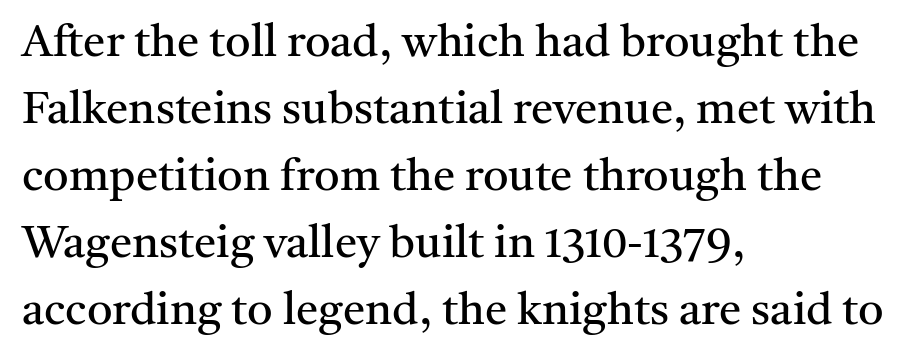
The image shows 45 px regular-weight serif type, upright; set left-aligned, normal line spacing (1.49x), normal letter spacing, not underlined; medium stroke contrast and a medium x-height.
